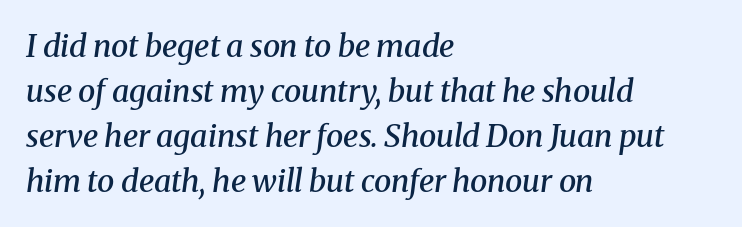
The image shows 31 px semibold serif type, italic (leaning right); set left-aligned, normal line spacing (1.45x), normal letter spacing, not underlined; medium stroke contrast and a medium x-height.
